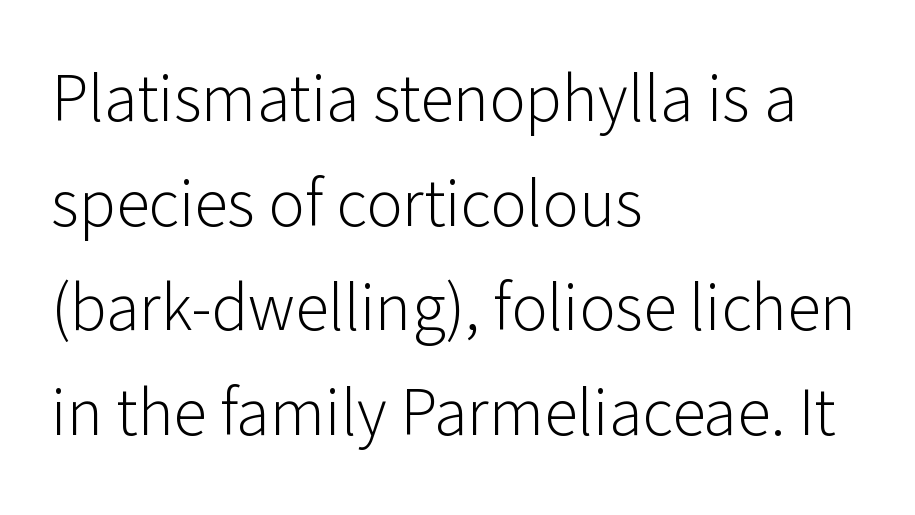
The image shows 68 px light sans-serif type, upright; set left-aligned, normal line spacing (1.54x), normal letter spacing, not underlined; low stroke contrast and a medium x-height.
